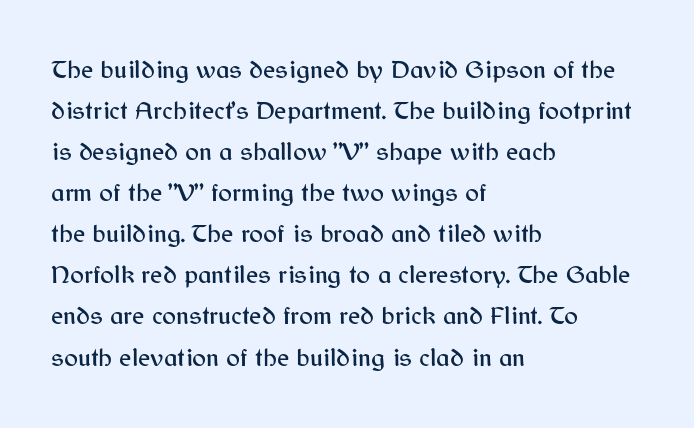
The image shows 26 px text type, upright; set left-aligned, normal line spacing (1.58x), normal letter spacing, not underlined.
